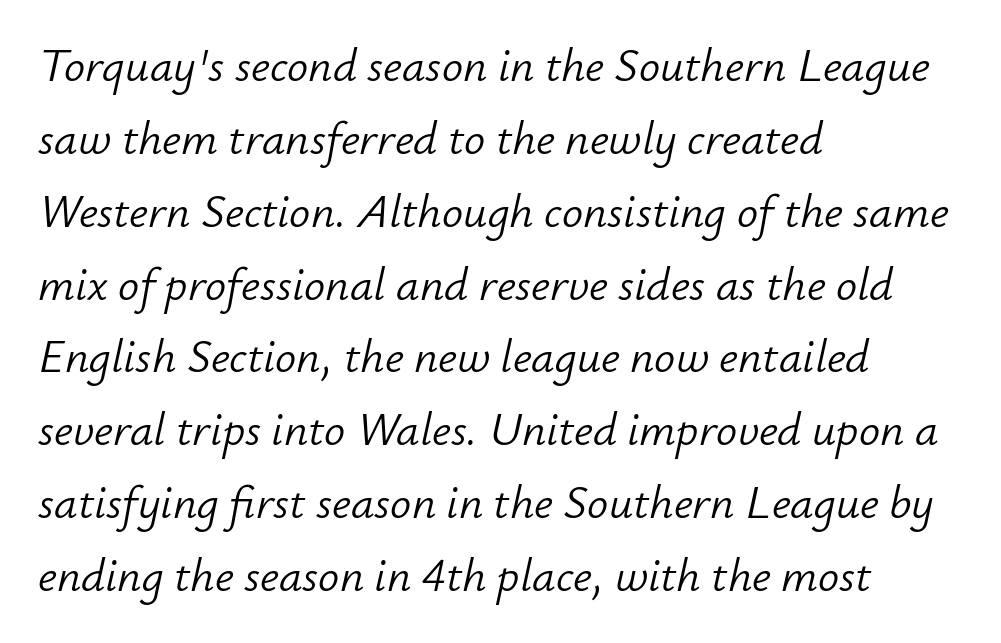
{"italic": "yes", "lean": "right", "slant_degrees": 12, "bold": "no", "weight": "light", "width": "normal", "stroke_contrast": "low", "x_height": "small", "monospaced": "no", "underline": "no", "align": "left", "line_spacing": "normal", "line_spacing_ratio": 1.55, "letter_spacing": "normal", "letter_spacing_em": 0.0, "glyph_px": 47}
